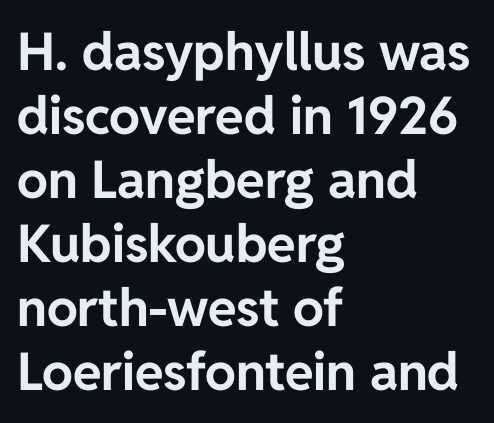
Q: Is the text bold? A: Yes.
Q: Is the text italic (slanted)? A: No, it is upright.
Q: Is the typeface a serif or a sans-serif typeface? A: Sans-serif.
Q: Is the text underlined? A: No.
Q: How is the paragraph aligned? A: Left-aligned.
Q: Is the spacing between letters normal or unusually wide? A: Normal.
Q: Width (condensed, normal, or wide)? A: Normal.
Q: Stroke contrast? A: Low.
Q: x-height? A: Medium.
Q: Monospaced? A: No.
